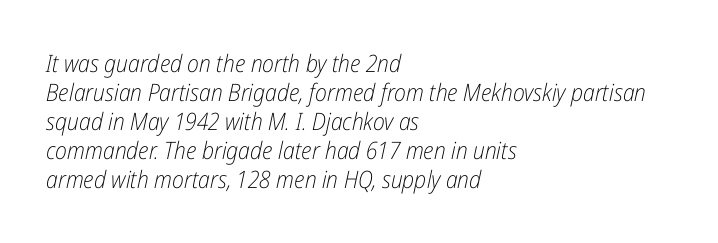
{"italic": "yes", "lean": "right", "slant_degrees": 12, "bold": "no", "underline": "no", "align": "left", "line_spacing_ratio": 1.21, "letter_spacing": "normal", "letter_spacing_em": 0.0, "glyph_px": 24}
